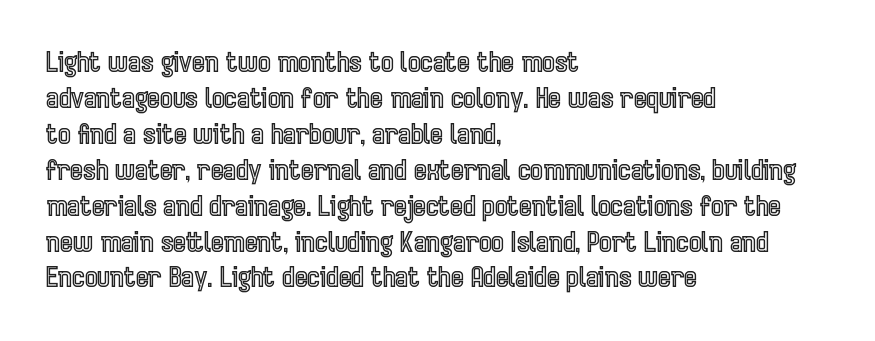
Q: Is the text italic (slanted)? A: No, it is upright.
Q: Is the text underlined? A: No.
Q: How is the paragraph aligned? A: Left-aligned.
Q: Is the spacing between letters normal or unusually wide? A: Normal.
Q: Is the spacing between lines tight, normal or loose? A: Normal.
